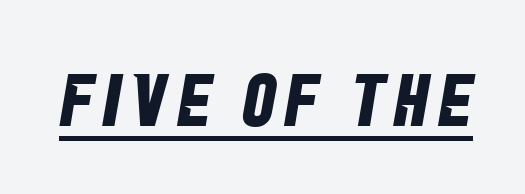
{"serif": "no", "bold": "yes", "weight": "bold", "width": "condensed", "stroke_contrast": "low", "x_height": "large", "monospaced": "no", "underline": "yes", "glyph_px": 74}
